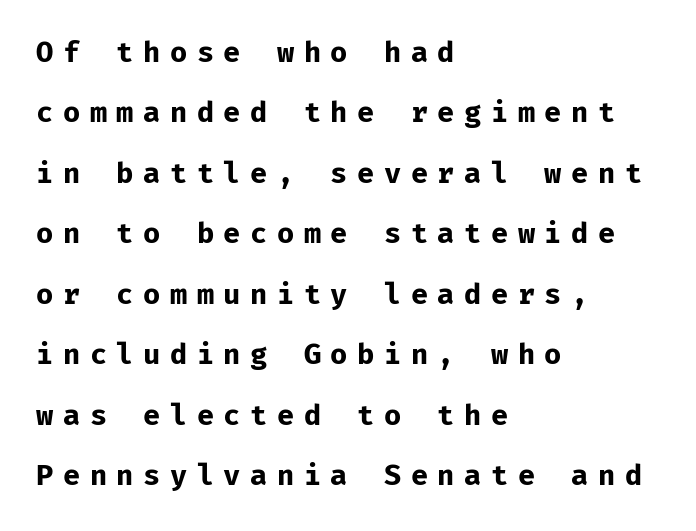
Vertical strokes here are truly vertical. Whoever set this chose breathing room over compactness in the vertical rhythm. Letterform terminals end flat and unadorned throughout the passage. This rendering widens character spacing well past its baseline value.
